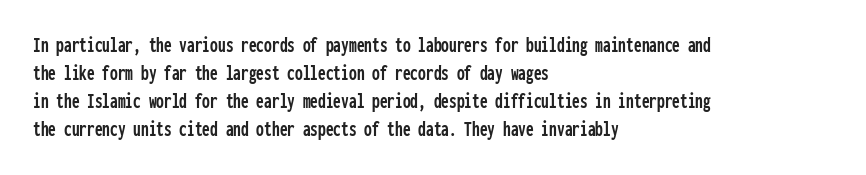
{"italic": "no", "underline": "no", "align": "left", "line_spacing": "normal", "line_spacing_ratio": 1.28, "letter_spacing": "normal", "letter_spacing_em": 0.0, "glyph_px": 22}
